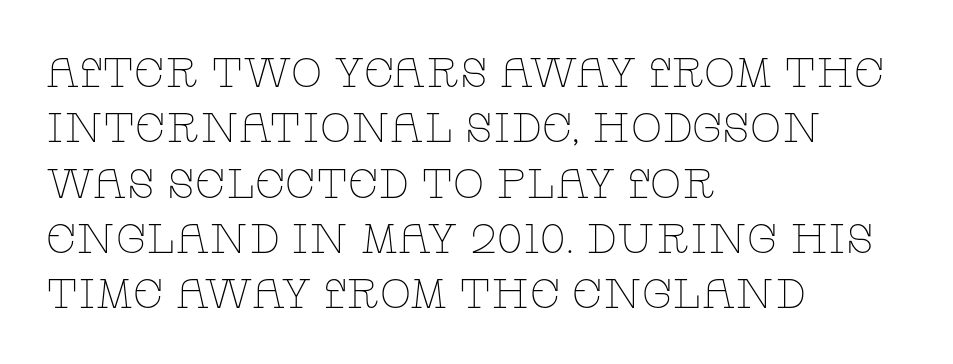
Q: Is the text bold? A: No.
Q: Is the text italic (slanted)? A: No, it is upright.
Q: Is the typeface a serif or a sans-serif typeface? A: Serif.
Q: Is the text underlined? A: No.
Q: How is the paragraph aligned? A: Left-aligned.
Q: Is the spacing between letters normal or unusually wide? A: Normal.
Q: Is the spacing between lines tight, normal or loose? A: Normal.
Q: Width (condensed, normal, or wide)? A: Wide.
Q: Stroke contrast? A: Low.
Q: x-height? A: Large.
Q: Monospaced? A: No.
